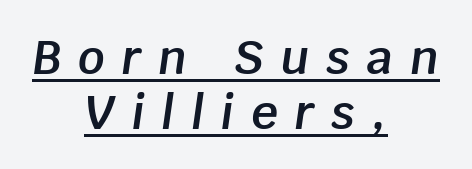
The specimen reads as italic at a glance. Notice how a bar underscores the lettering throughout. The face used here is proportionally spaced, like ordinary book or web type. The lines in this sample share a center point and differ in where they start and stop.
